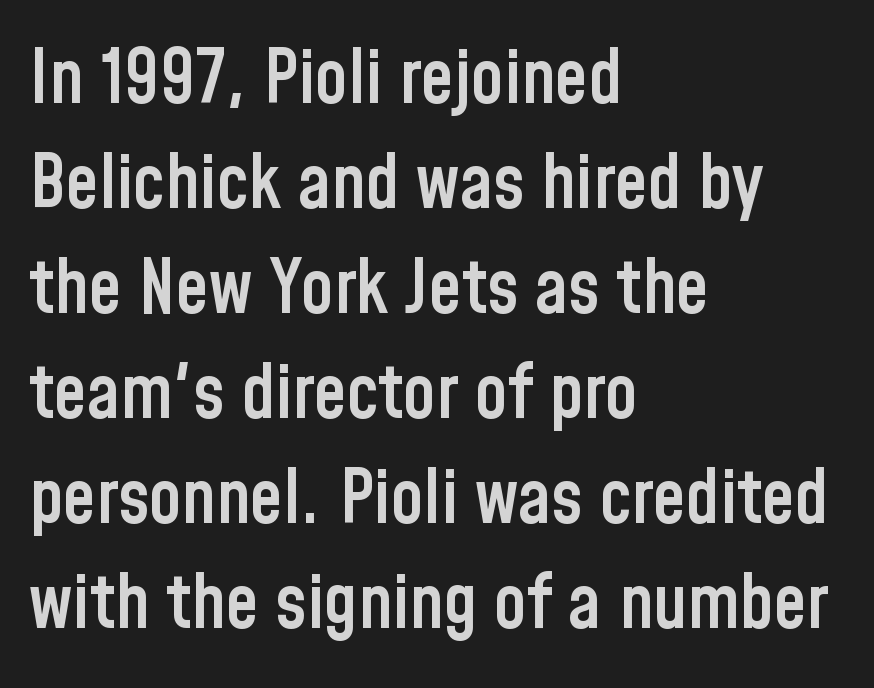
The image shows 74 px semibold, condensed sans-serif type, upright; set left-aligned, normal line spacing (1.42x), normal letter spacing, not underlined; low stroke contrast and a medium x-height.
